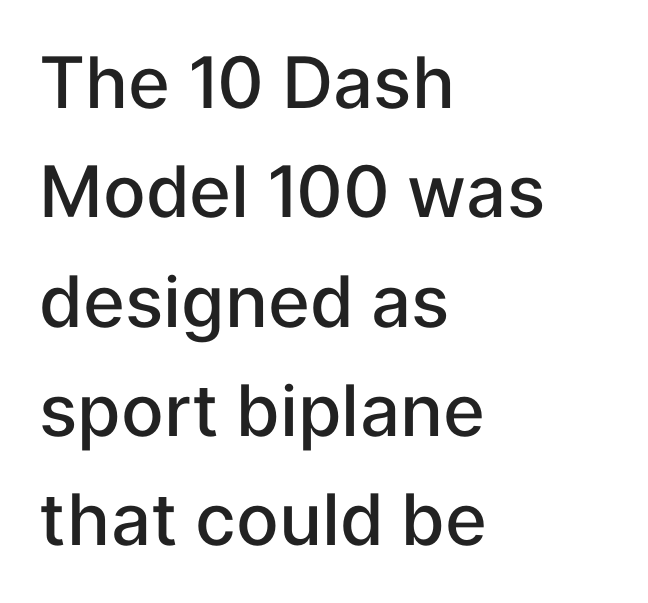
Q: Is the text bold? A: Semi-bold.
Q: Is the text italic (slanted)? A: No, it is upright.
Q: Is the typeface a serif or a sans-serif typeface? A: Sans-serif.
Q: Is the text underlined? A: No.
Q: How is the paragraph aligned? A: Left-aligned.
Q: Is the spacing between letters normal or unusually wide? A: Normal.
Q: Is the spacing between lines tight, normal or loose? A: Normal.
Q: Width (condensed, normal, or wide)? A: Normal.
Q: Stroke contrast? A: Low.
Q: x-height? A: Medium.
Q: Monospaced? A: No.
